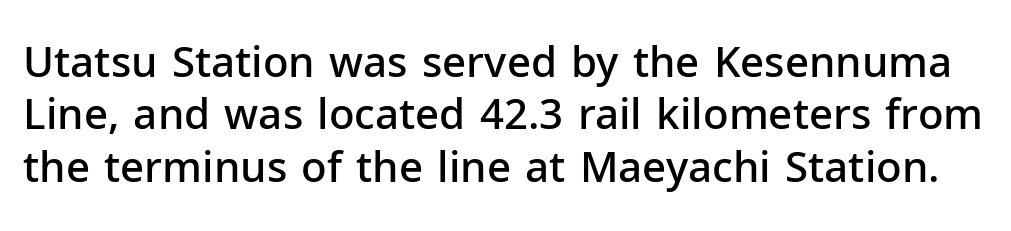
Q: Is the text bold? A: Semi-bold.
Q: Is the text italic (slanted)? A: No, it is upright.
Q: Is the typeface a serif or a sans-serif typeface? A: Sans-serif.
Q: Is the text underlined? A: No.
Q: Is the spacing between letters normal or unusually wide? A: Normal.
Q: Is the spacing between lines tight, normal or loose? A: Normal.
Q: Width (condensed, normal, or wide)? A: Normal.
Q: Stroke contrast? A: Low.
Q: x-height? A: Medium.
Q: Monospaced? A: No.
